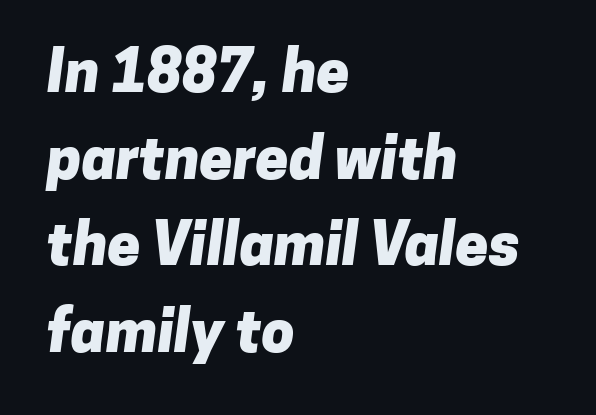
Q: Is the text bold? A: Yes.
Q: Is the typeface a serif or a sans-serif typeface? A: Sans-serif.
Q: Is the text underlined? A: No.
Q: How is the paragraph aligned? A: Left-aligned.
Q: Is the spacing between letters normal or unusually wide? A: Normal.
Q: Is the spacing between lines tight, normal or loose? A: Normal.
Q: Width (condensed, normal, or wide)? A: Normal.
Q: Stroke contrast? A: Low.
Q: x-height? A: Medium.
Q: Monospaced? A: No.
